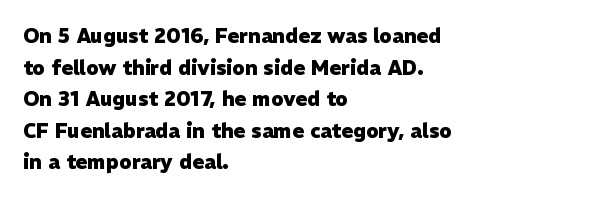
Q: Is the text bold? A: Yes.
Q: Is the text italic (slanted)? A: No, it is upright.
Q: Is the text underlined? A: No.
Q: How is the paragraph aligned? A: Left-aligned.
Q: Is the spacing between letters normal or unusually wide? A: Normal.
Q: Is the spacing between lines tight, normal or loose? A: Normal.
